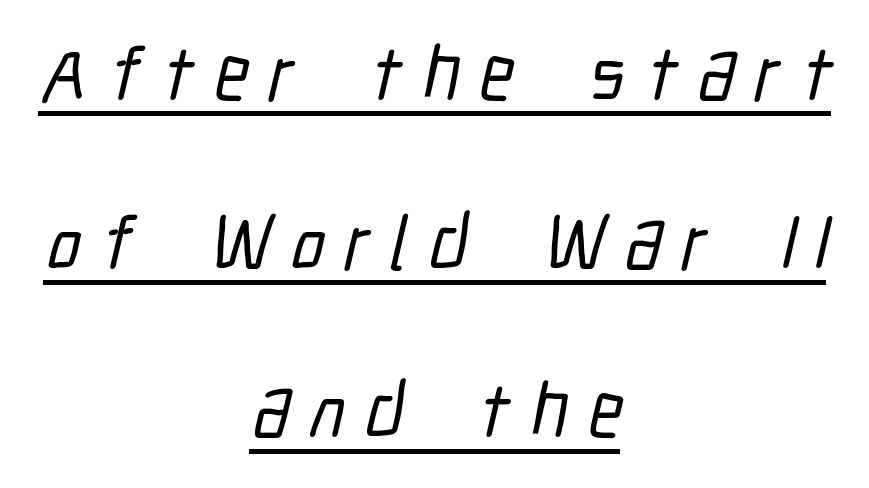
Q: Is the typeface a serif or a sans-serif typeface? A: Sans-serif.
Q: Is the text underlined? A: Yes.
Q: How is the paragraph aligned? A: Centered.
Q: Is the spacing between letters normal or unusually wide? A: Unusually wide.
Q: Is the spacing between lines tight, normal or loose? A: Loose.
Q: Width (condensed, normal, or wide)? A: Condensed.
Q: Stroke contrast? A: Low.
Q: x-height? A: Medium.
Q: Monospaced? A: No.
